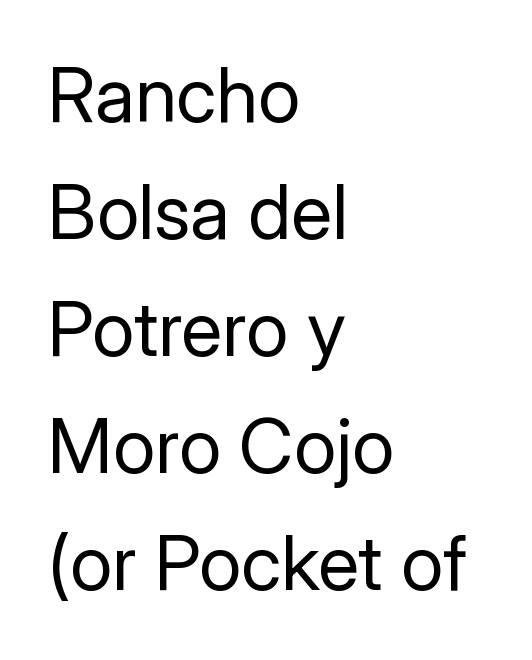
{"serif": "no", "italic": "no", "bold": "no", "weight": "regular", "width": "normal", "stroke_contrast": "low", "x_height": "medium", "monospaced": "no", "underline": "no", "align": "left", "line_spacing": "normal", "line_spacing_ratio": 1.54, "letter_spacing": "normal", "letter_spacing_em": 0.0, "glyph_px": 76}
